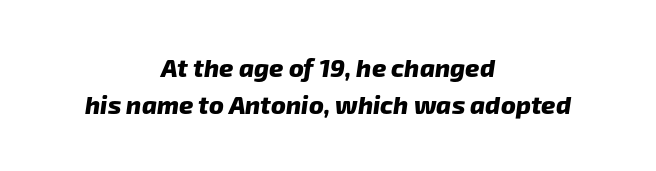
Underline: absent. The lines sit at an ordinary, default distance from one another. Strong, thick strokes mark this as bold type. This rendering leaves character spacing at its baseline value. Reading down the block, each line starts at a different indent, mirrored at its end.
